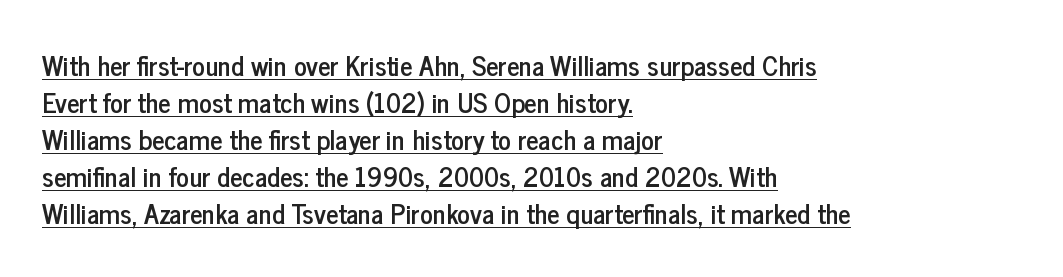
The image shows 27 px text type, upright; set left-aligned, normal line spacing (1.37x), normal letter spacing, underlined.
